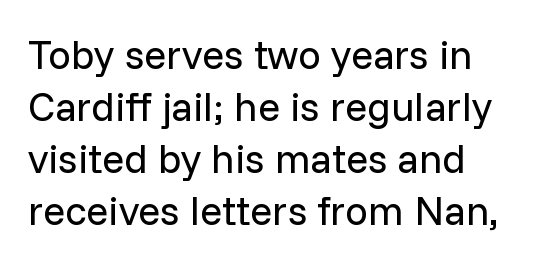
Q: Is the text bold? A: No.
Q: Is the text italic (slanted)? A: No, it is upright.
Q: Is the typeface a serif or a sans-serif typeface? A: Sans-serif.
Q: Is the text underlined? A: No.
Q: Is the spacing between letters normal or unusually wide? A: Normal.
Q: Is the spacing between lines tight, normal or loose? A: Normal.
Q: Width (condensed, normal, or wide)? A: Normal.
Q: Stroke contrast? A: Low.
Q: x-height? A: Medium.
Q: Monospaced? A: No.
